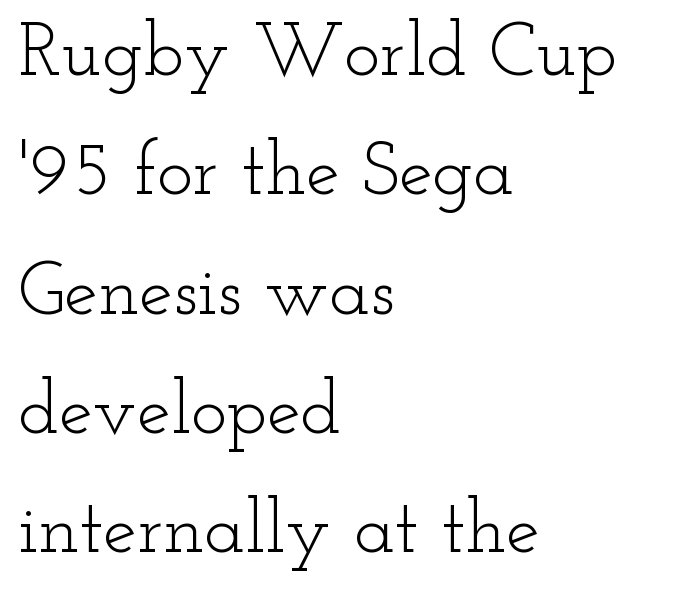
Regarding leading, the lines here are spaced in the standard way. This rendering features lettering with no underline. The face used here is seriffed, in the tradition of book romans. Heft: none added — not bold. The rendering uses natural spacing where letterforms have individual widths. Does the lettering tilt? It doesn't — this is upright.
